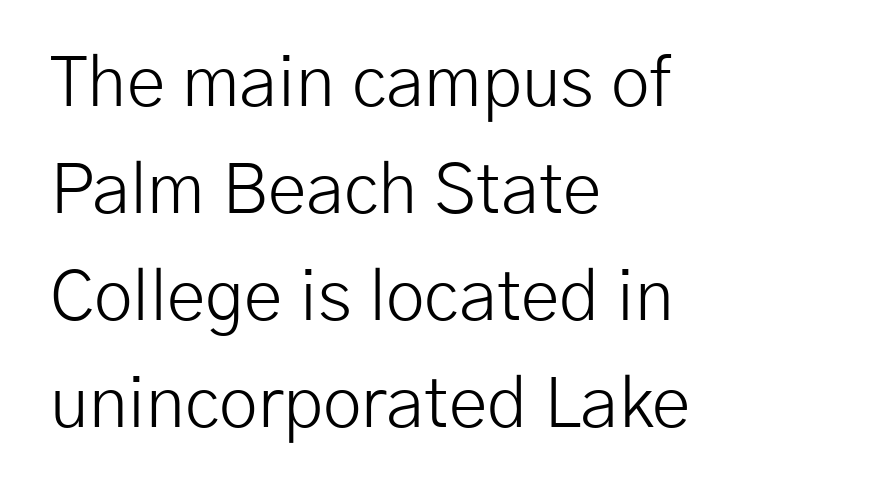
The image shows 70 px light sans-serif type, upright; set left-aligned, normal line spacing (1.53x), normal letter spacing, not underlined; low stroke contrast and a medium x-height.
